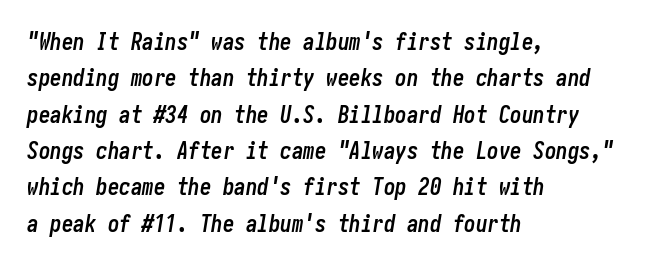
The image shows 23 px bold type, italic (leaning right); set left-aligned, normal line spacing (1.58x), normal letter spacing, not underlined.
